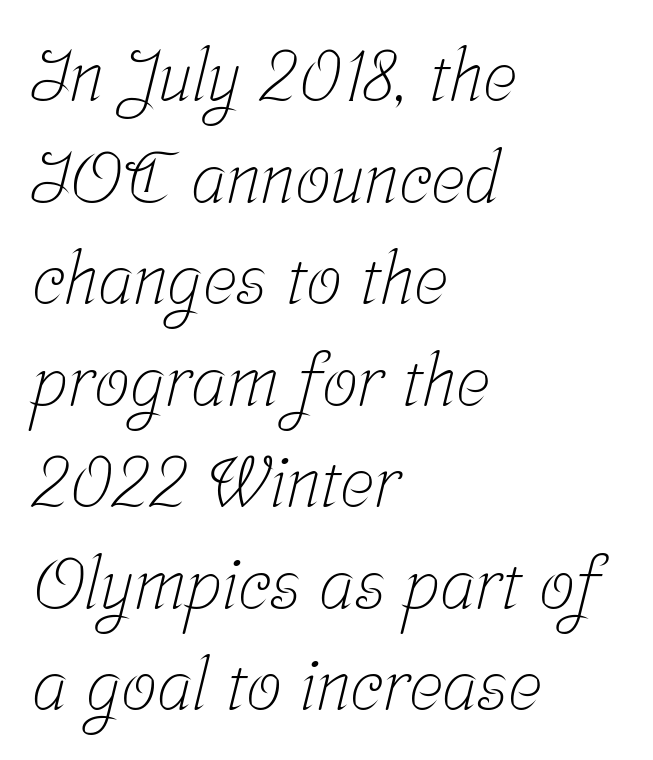
Q: Is the text bold? A: No.
Q: Is the typeface a serif or a sans-serif typeface? A: Serif.
Q: Is the text underlined? A: No.
Q: How is the paragraph aligned? A: Left-aligned.
Q: Is the spacing between letters normal or unusually wide? A: Normal.
Q: Is the spacing between lines tight, normal or loose? A: Normal.
Q: Width (condensed, normal, or wide)? A: Condensed.
Q: Stroke contrast? A: Low.
Q: x-height? A: Medium.
Q: Monospaced? A: No.
